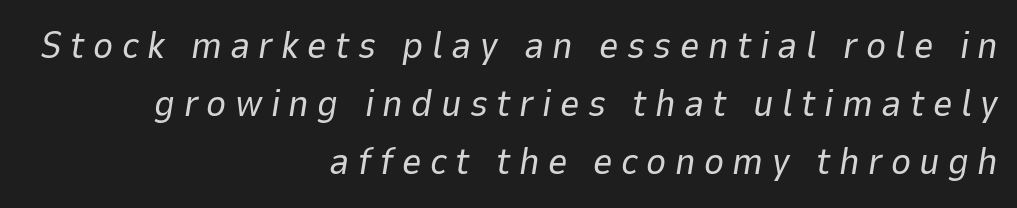
The image shows 38 px regular-weight type, italic (leaning right); set right-aligned, normal line spacing (1.53x), unusually wide letter spacing (+0.22 em), not underlined; low stroke contrast and a medium x-height.
